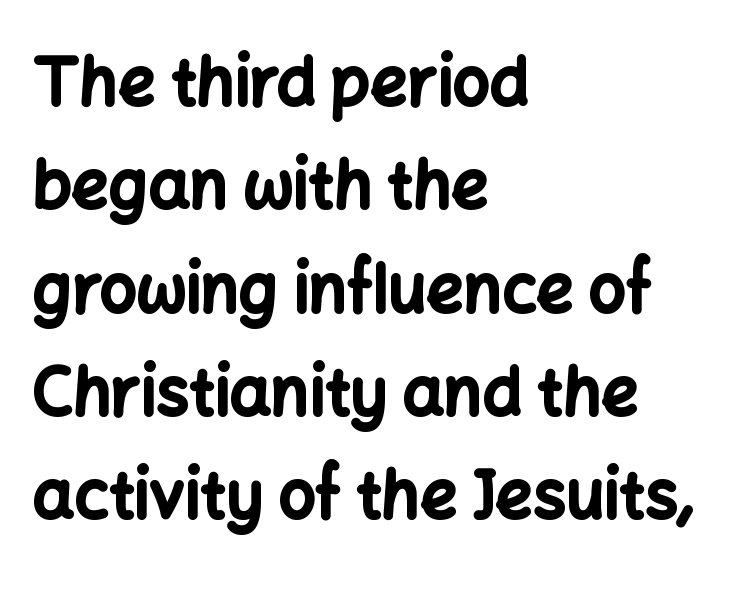
Q: Is the text bold? A: Yes.
Q: Is the text italic (slanted)? A: No, it is upright.
Q: Is the typeface a serif or a sans-serif typeface? A: Sans-serif.
Q: Is the text underlined? A: No.
Q: How is the paragraph aligned? A: Left-aligned.
Q: Is the spacing between letters normal or unusually wide? A: Normal.
Q: Is the spacing between lines tight, normal or loose? A: Normal.
Q: Width (condensed, normal, or wide)? A: Normal.
Q: Stroke contrast? A: Low.
Q: x-height? A: Medium.
Q: Monospaced? A: No.
